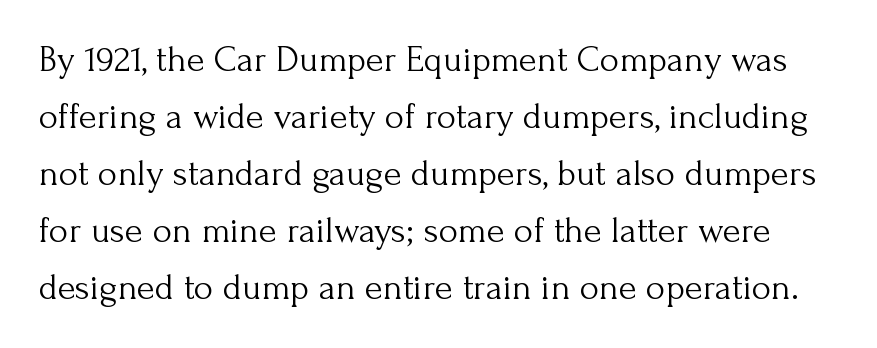
Q: Is the text bold? A: No.
Q: Is the text italic (slanted)? A: No, it is upright.
Q: Is the typeface a serif or a sans-serif typeface? A: Serif.
Q: Is the text underlined? A: No.
Q: Is the spacing between letters normal or unusually wide? A: Normal.
Q: Is the spacing between lines tight, normal or loose? A: Normal.
Q: Width (condensed, normal, or wide)? A: Normal.
Q: Stroke contrast? A: Medium.
Q: x-height? A: Small.
Q: Monospaced? A: No.
